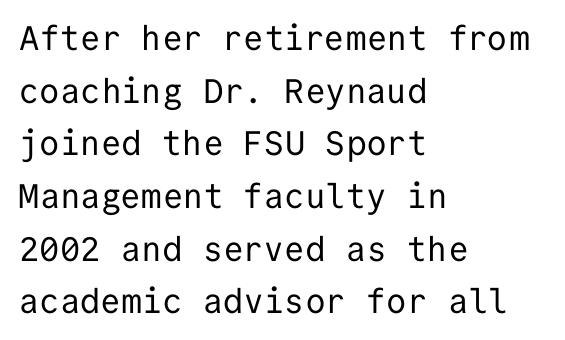
The image shows 34 px regular-weight sans-serif type, upright, monospaced; set left-aligned, normal line spacing (1.55x), normal letter spacing, not underlined; low stroke contrast and a medium x-height.
